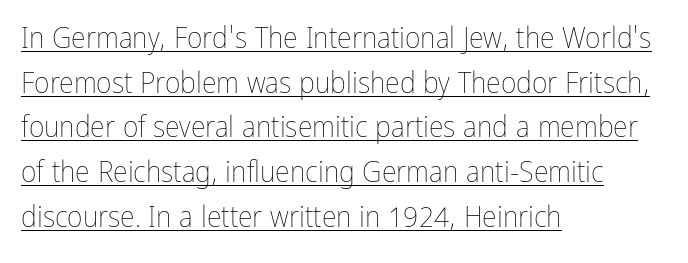
Q: Is the text bold? A: No.
Q: Is the text italic (slanted)? A: No, it is upright.
Q: Is the text underlined? A: Yes.
Q: How is the paragraph aligned? A: Left-aligned.
Q: Is the spacing between letters normal or unusually wide? A: Normal.
Q: Is the spacing between lines tight, normal or loose? A: Normal.
Q: Width (condensed, normal, or wide)? A: Condensed.
Q: Stroke contrast? A: Low.
Q: x-height? A: Medium.
Q: Monospaced? A: No.
